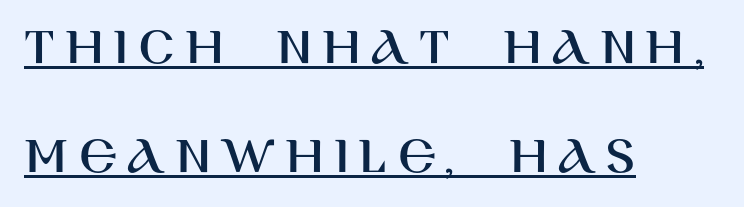
The image shows 55 px sans-serif type, upright; set left-aligned, loose line spacing (1.98x), underlined; high stroke contrast and a large x-height.
